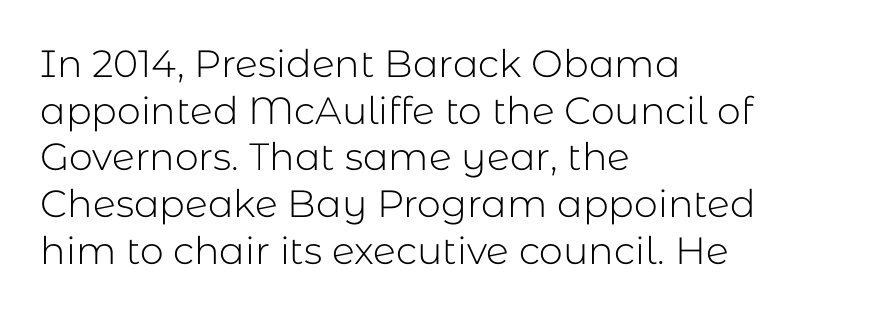
The image shows 38 px light sans-serif type, upright; set left-aligned, line spacing 1.23x, normal letter spacing, not underlined; low stroke contrast and a medium x-height.
